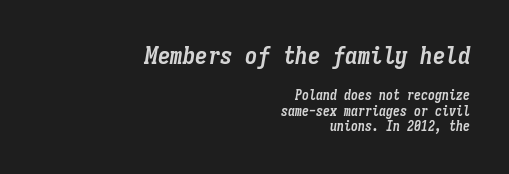
If you measured baseline to baseline, you'd find a short distance. You'd pick this weight for a headline — it's a proper bold. Which chunk is bigger? The first one — the top block dwarfs the bottom. How are the letters spaced? Ordinarily, with no added tracking.
